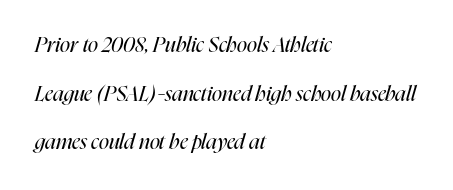
The image shows 21 px text type, italic (leaning right); set left-aligned, loose line spacing (2.31x), normal letter spacing, not underlined.
